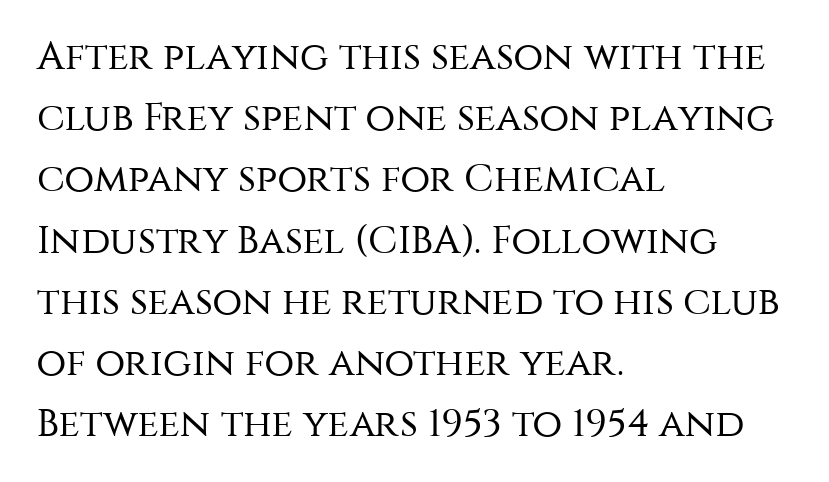
Tracking value appears to be zero — textbook default spacing. Do the letters lean? They stand straight. Typeset ragged right — the left edge is the straight one. Heft: none added — not bold. Spacing verdict: proportional, widths tailored to each character.
